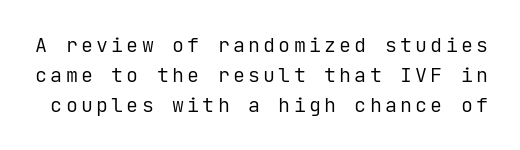
The image shows 20 px text type, upright; set normal line spacing (1.5x), not underlined.
